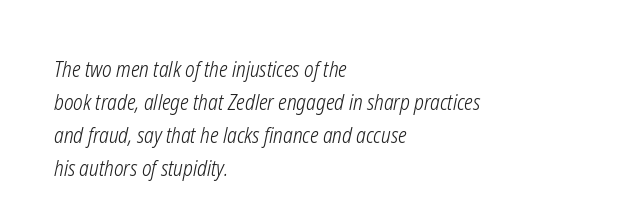
Bold? No — there's no thickening of the strokes. Quick note: interline space is typical. Typeset ragged right — the left edge is the straight one. Slanted lettering throughout. The zone under the glyphs is completely vacant.
